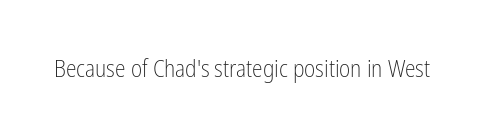
The image shows 24 px text type, upright; set normal letter spacing, not underlined.
